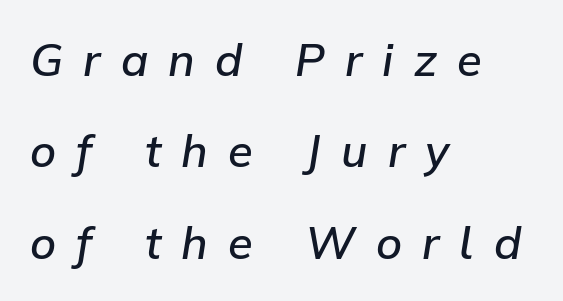
Q: Is the text bold? A: Semi-bold.
Q: Is the text italic (slanted)? A: Yes, it leans right by about 9 degrees.
Q: Is the text underlined? A: No.
Q: How is the paragraph aligned? A: Left-aligned.
Q: Is the spacing between letters normal or unusually wide? A: Unusually wide.
Q: Is the spacing between lines tight, normal or loose? A: Loose.
Q: Width (condensed, normal, or wide)? A: Normal.
Q: Stroke contrast? A: Low.
Q: x-height? A: Medium.
Q: Monospaced? A: No.
